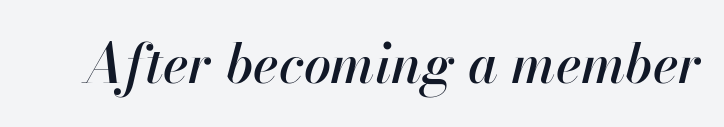
The axis of the letterforms is tilted away from vertical. The rendering uses natural spacing where letterforms have individual widths. Descenders hang freely into open space. You could call the tracking neutral — neither tight nor loose.
